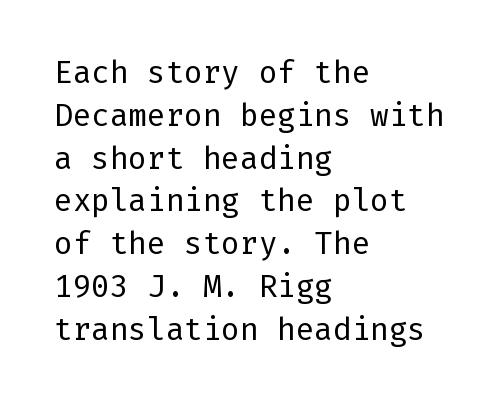
Q: Is the text bold? A: No.
Q: Is the text italic (slanted)? A: No, it is upright.
Q: Is the typeface a serif or a sans-serif typeface? A: Sans-serif.
Q: Is the text underlined? A: No.
Q: How is the paragraph aligned? A: Left-aligned.
Q: Is the spacing between letters normal or unusually wide? A: Normal.
Q: Is the spacing between lines tight, normal or loose? A: Normal.
Q: Width (condensed, normal, or wide)? A: Normal.
Q: Stroke contrast? A: Low.
Q: x-height? A: Medium.
